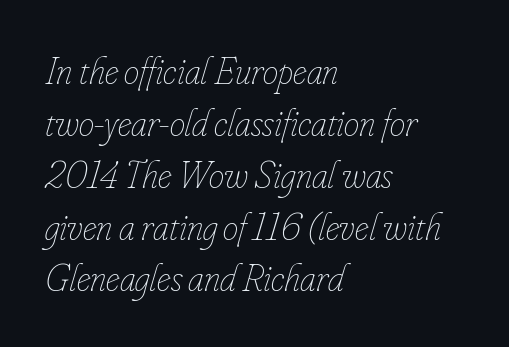
{"italic": "yes", "lean": "right", "slant_degrees": 16, "bold": "no", "weight": "thin", "width": "condensed", "stroke_contrast": "low", "x_height": "small", "monospaced": "no", "underline": "no", "align": "left", "line_spacing": "normal", "line_spacing_ratio": 1.33, "letter_spacing": "normal", "letter_spacing_em": 0.0, "glyph_px": 39}
